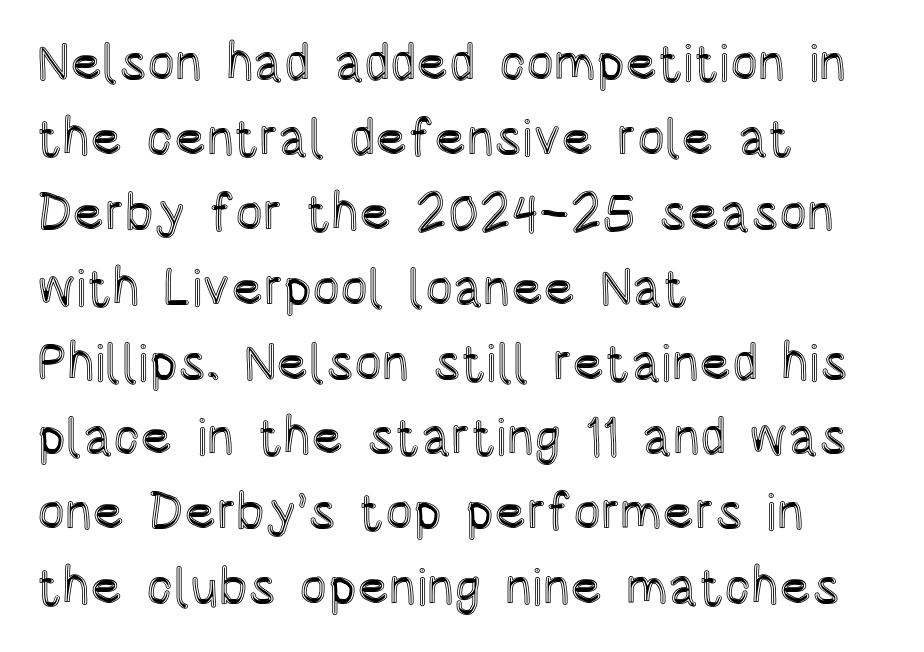
The image shows 52 px condensed type, upright; set left-aligned, normal line spacing (1.44x), normal letter spacing, not underlined; a large x-height.
